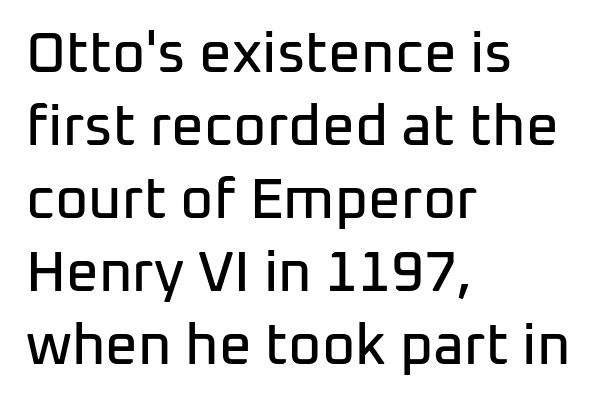
The image shows 57 px sans-serif type, upright; set left-aligned, normal line spacing (1.28x), normal letter spacing, not underlined; low stroke contrast and a medium x-height.
